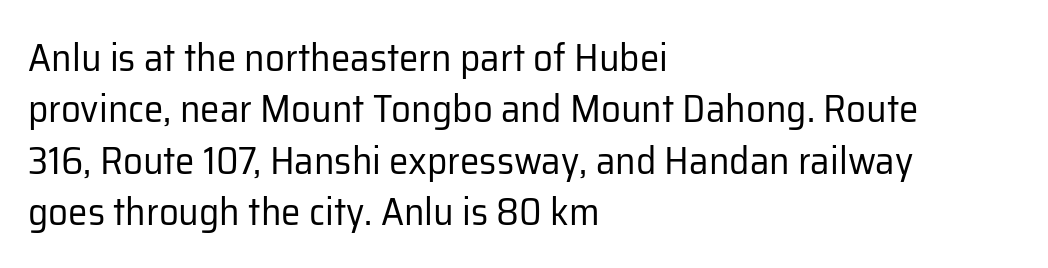
{"serif": "no", "italic": "no", "bold": "no", "weight": "regular", "width": "normal", "stroke_contrast": "low", "x_height": "medium", "monospaced": "no", "underline": "no", "align": "left", "line_spacing": "normal", "line_spacing_ratio": 1.32, "letter_spacing": "normal", "letter_spacing_em": 0.0, "glyph_px": 39}
